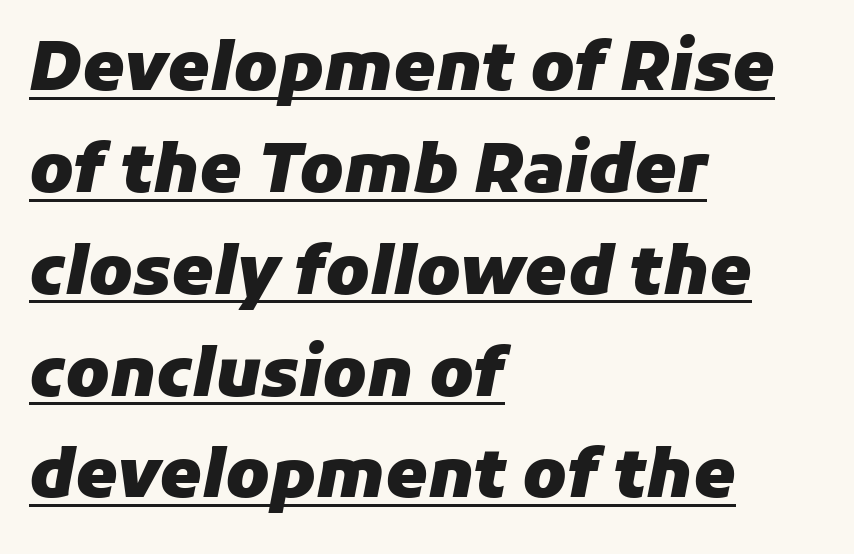
Q: Is the text bold? A: Yes.
Q: Is the text italic (slanted)? A: Yes, it leans right by about 11 degrees.
Q: Is the text underlined? A: Yes.
Q: How is the paragraph aligned? A: Left-aligned.
Q: Is the spacing between letters normal or unusually wide? A: Normal.
Q: Is the spacing between lines tight, normal or loose? A: Normal.
Q: Width (condensed, normal, or wide)? A: Normal.
Q: Stroke contrast? A: Low.
Q: x-height? A: Medium.
Q: Monospaced? A: No.
